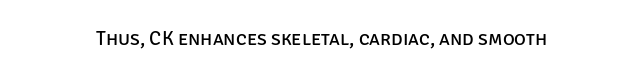
{"italic": "no", "bold": "no", "underline": "no", "letter_spacing": "normal", "letter_spacing_em": 0.0, "glyph_px": 20}
